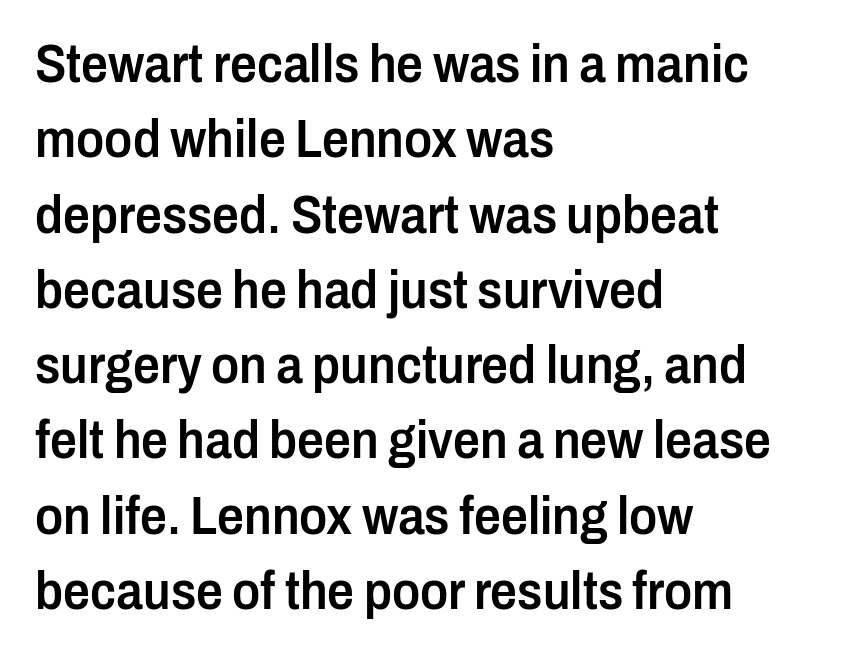
{"serif": "no", "italic": "no", "bold": "semi", "weight": "semibold", "width": "condensed", "stroke_contrast": "low", "x_height": "medium", "monospaced": "no", "underline": "no", "align": "left", "line_spacing": "normal", "line_spacing_ratio": 1.42, "letter_spacing": "normal", "letter_spacing_em": 0.0, "glyph_px": 53}
